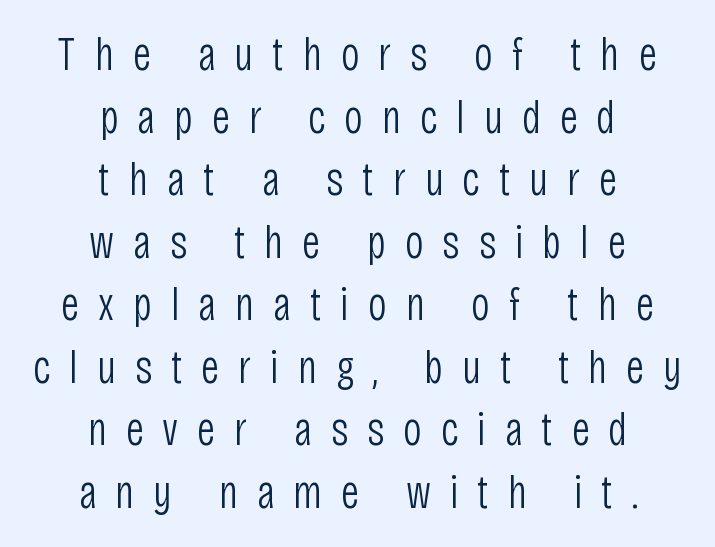
Summary of weight: not heavy and not bold. Think of a printed novel: that variable character pitch is what you see here. Does the type have serifs? No, each stem ends abruptly. Decoration check: the copy has no underline. Each new line begins a customary step beneath the previous one. The lines in this sample share a center point and differ in where they start and stop.
